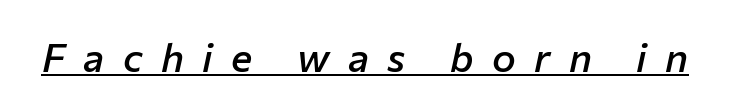
Q: Is the text bold? A: Semi-bold.
Q: Is the text italic (slanted)? A: Yes, it leans right by about 12 degrees.
Q: Is the text underlined? A: Yes.
Q: Is the spacing between letters normal or unusually wide? A: Unusually wide.
Q: Width (condensed, normal, or wide)? A: Normal.
Q: Stroke contrast? A: Low.
Q: x-height? A: Medium.
Q: Monospaced? A: No.
